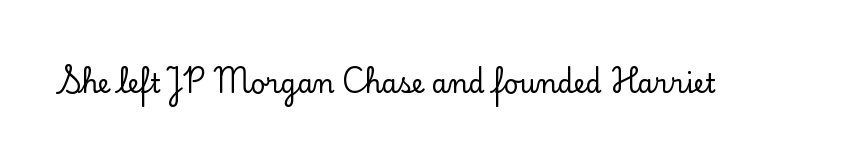
The image shows 26 px text type, upright; set normal letter spacing, not underlined.
